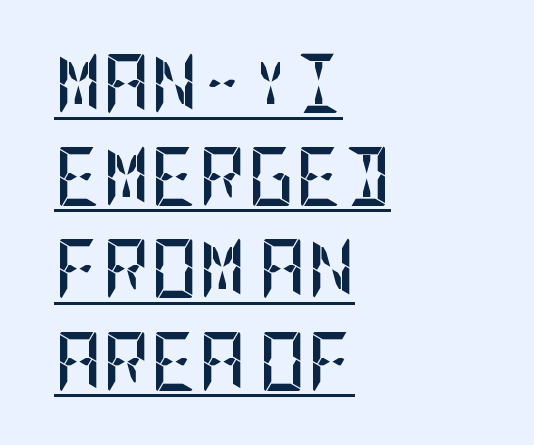
Each line of the rendering has a horizontal stroke beneath the glyphs. Reading down the block, your eye returns to a fixed left position each line. Spacing between characters is what you'd get straight out of the box. Vertical strokes here are truly vertical.
